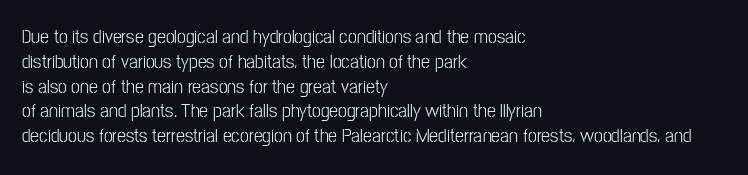
The image shows 20 px text type, upright; set left-aligned, line spacing 1.24x, normal letter spacing, not underlined.
